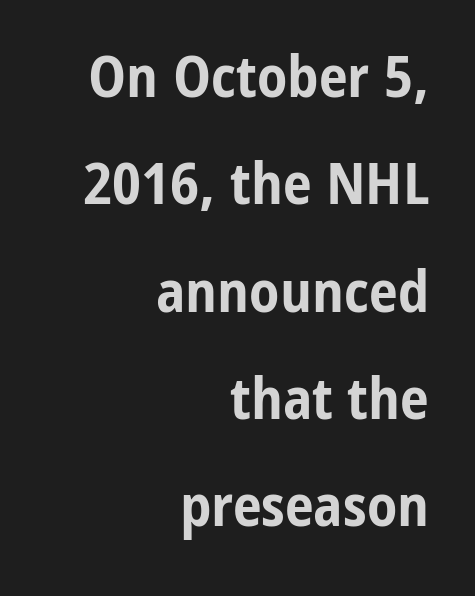
The image shows 58 px bold, condensed sans-serif type, upright; set right-aligned, line spacing 1.85x, normal letter spacing, not underlined; low stroke contrast and a medium x-height.
